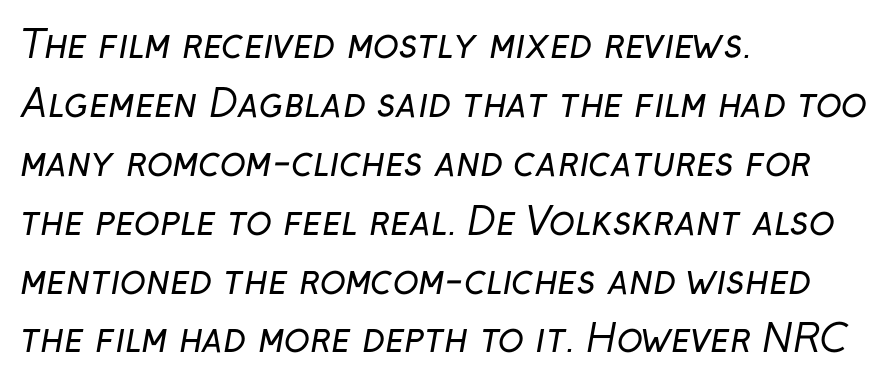
Q: Is the text bold? A: No.
Q: Is the typeface a serif or a sans-serif typeface? A: Sans-serif.
Q: Is the text underlined? A: No.
Q: How is the paragraph aligned? A: Left-aligned.
Q: Is the spacing between letters normal or unusually wide? A: Normal.
Q: Is the spacing between lines tight, normal or loose? A: Normal.
Q: Width (condensed, normal, or wide)? A: Normal.
Q: Stroke contrast? A: Low.
Q: x-height? A: Medium.
Q: Monospaced? A: No.
